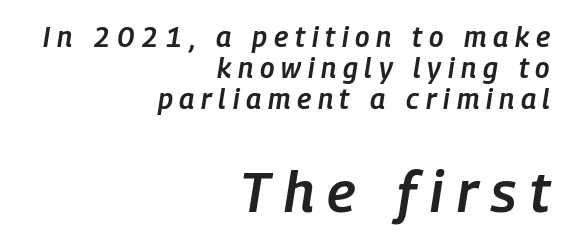
The image shows 56 px semibold, condensed type, italic (leaning right); set right-aligned, tight line spacing (1.11x), unusually wide letter spacing (+0.24 em), not underlined; the second (bottom) block is 2.0x larger; low stroke contrast and a medium x-height.
